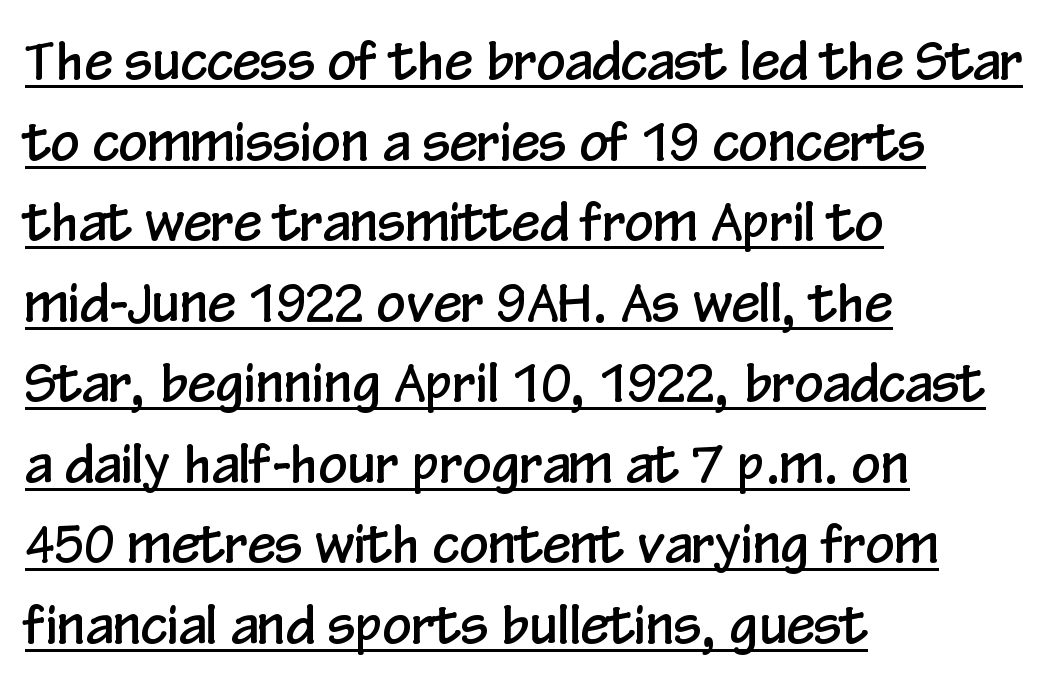
Q: Is the text italic (slanted)? A: No, it is upright.
Q: Is the typeface a serif or a sans-serif typeface? A: Sans-serif.
Q: Is the text underlined? A: Yes.
Q: How is the paragraph aligned? A: Left-aligned.
Q: Is the spacing between letters normal or unusually wide? A: Normal.
Q: Is the spacing between lines tight, normal or loose? A: Normal.
Q: Width (condensed, normal, or wide)? A: Condensed.
Q: Stroke contrast? A: Low.
Q: x-height? A: Medium.
Q: Monospaced? A: No.
